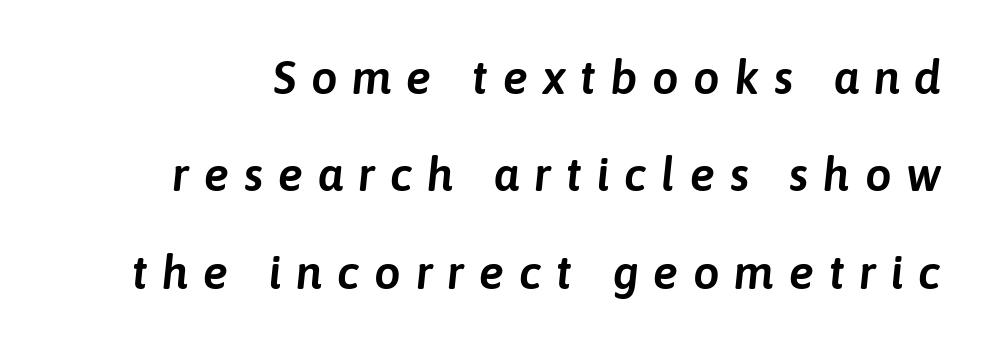
The image shows 47 px text type, italic (leaning right); set loose line spacing (2.07x), unusually wide letter spacing (+0.31 em), not underlined; low stroke contrast and a medium x-height.
